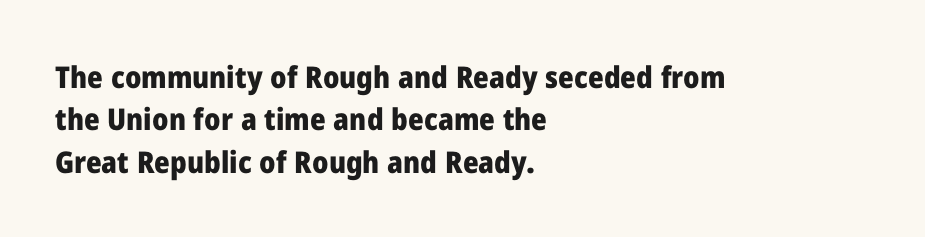
Q: Is the text bold? A: Yes.
Q: Is the text italic (slanted)? A: No, it is upright.
Q: Is the typeface a serif or a sans-serif typeface? A: Sans-serif.
Q: Is the text underlined? A: No.
Q: How is the paragraph aligned? A: Left-aligned.
Q: Is the spacing between letters normal or unusually wide? A: Normal.
Q: Is the spacing between lines tight, normal or loose? A: Normal.
Q: Width (condensed, normal, or wide)? A: Normal.
Q: Stroke contrast? A: Low.
Q: x-height? A: Medium.
Q: Monospaced? A: No.
